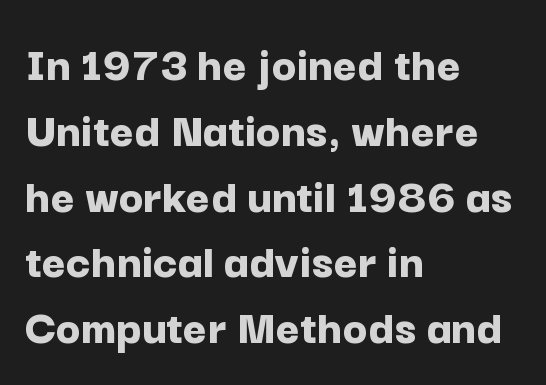
The image shows 51 px bold sans-serif type, upright; set left-aligned, normal line spacing (1.29x), normal letter spacing, not underlined; low stroke contrast and a medium x-height.
